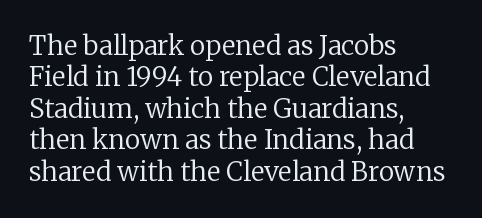
The image shows 26 px text type, upright; set left-aligned, line spacing 1.21x, normal letter spacing, not underlined.
